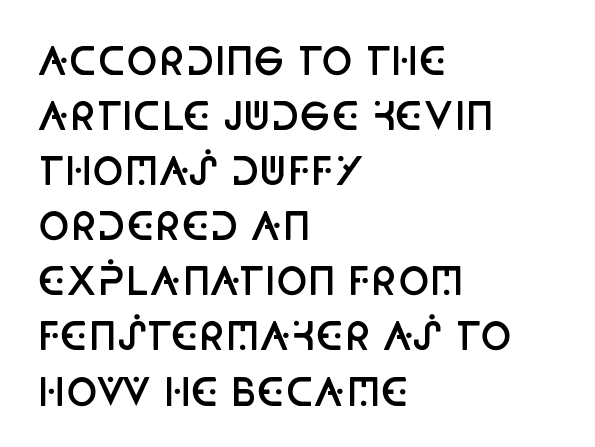
{"serif": "no", "italic": "no", "bold": "semi", "weight": "semibold", "width": "condensed", "stroke_contrast": "low", "x_height": "large", "monospaced": "no", "underline": "no", "align": "left", "line_spacing": "normal", "line_spacing_ratio": 1.45, "letter_spacing": "normal", "letter_spacing_em": 0.0, "glyph_px": 38}
